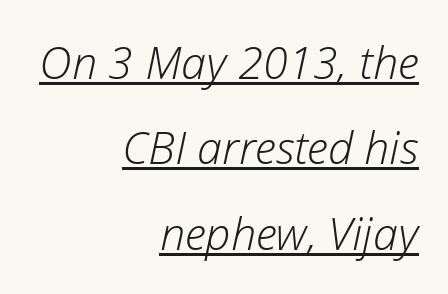
This is oblique type, the kind used for emphasis or titles. Line ends are locked; line starts wander. Note the varied advance widths — an 'i' is clearly narrower than an 'm'. Here the glyphs are tracked normally, forming tight word shapes. Honestly, the underline is the first thing you notice here. The line-height multiplier appears high, well above default.
